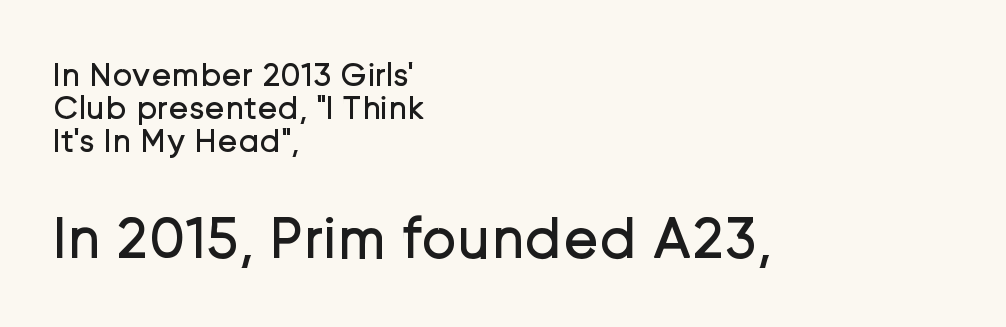
Q: Is the text bold? A: No.
Q: Is the text italic (slanted)? A: No, it is upright.
Q: Is the typeface a serif or a sans-serif typeface? A: Sans-serif.
Q: Is the text underlined? A: No.
Q: How is the paragraph aligned? A: Left-aligned.
Q: Is the spacing between letters normal or unusually wide? A: Normal.
Q: Is the spacing between lines tight, normal or loose? A: Tight.
Q: Which block of text is set in a larger size, the first (top) or the second (bottom)? A: The second (bottom) one.
Q: Width (condensed, normal, or wide)? A: Normal.
Q: Stroke contrast? A: Low.
Q: x-height? A: Medium.
Q: Monospaced? A: No.
